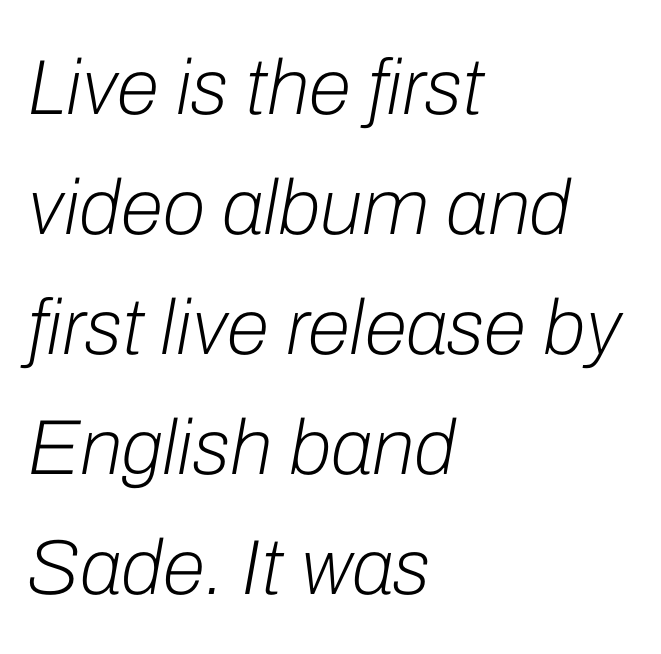
The image shows 78 px light type, italic (leaning right); set left-aligned, normal line spacing (1.54x), normal letter spacing, not underlined; low stroke contrast and a medium x-height.
